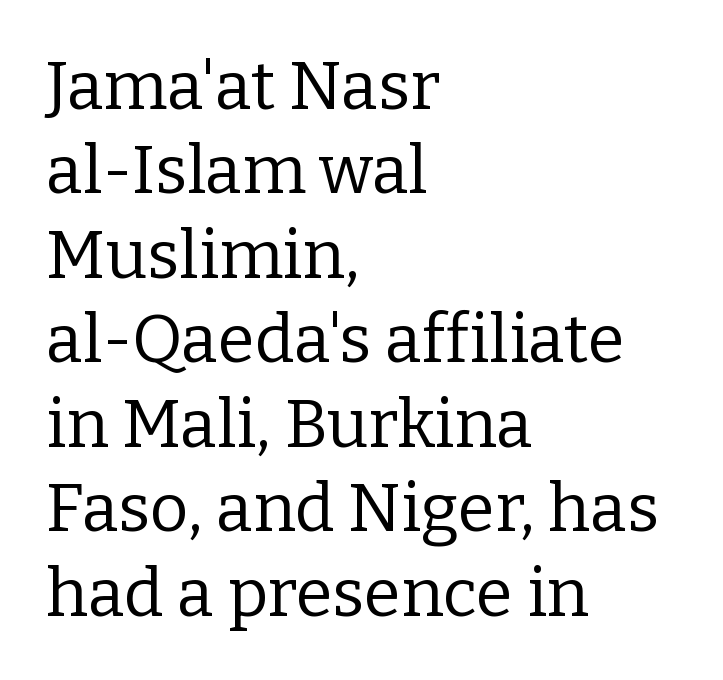
Q: Is the text bold? A: No.
Q: Is the text italic (slanted)? A: No, it is upright.
Q: Is the typeface a serif or a sans-serif typeface? A: Serif.
Q: Is the text underlined? A: No.
Q: How is the paragraph aligned? A: Left-aligned.
Q: Is the spacing between letters normal or unusually wide? A: Normal.
Q: Is the spacing between lines tight, normal or loose? A: Normal.
Q: Width (condensed, normal, or wide)? A: Normal.
Q: Stroke contrast? A: Low.
Q: x-height? A: Medium.
Q: Monospaced? A: No.
